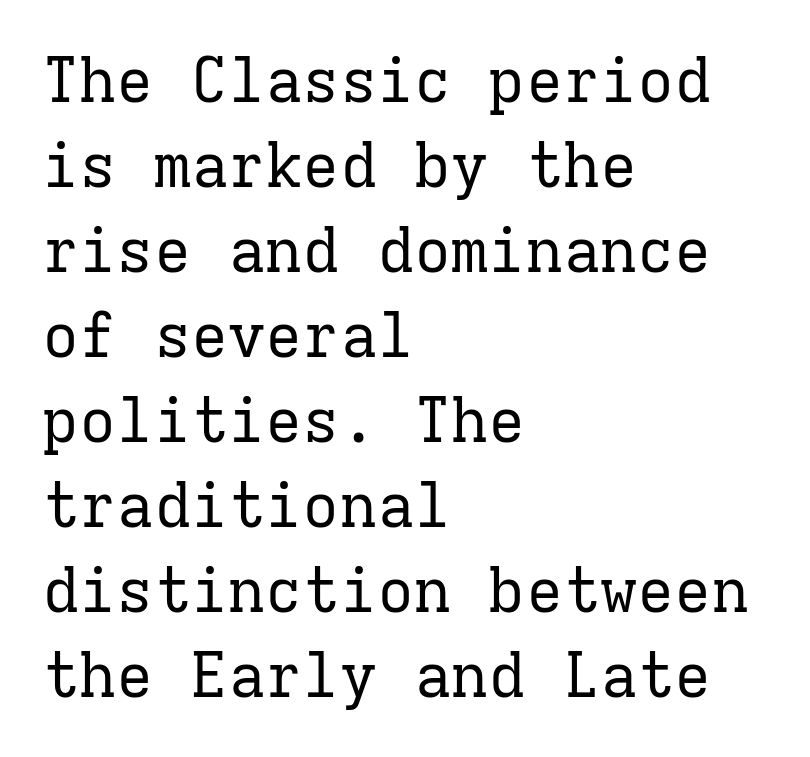
The image shows 62 px regular-weight serif type, upright, monospaced; set left-aligned, normal line spacing (1.37x), normal letter spacing, not underlined; low stroke contrast and a medium x-height.
